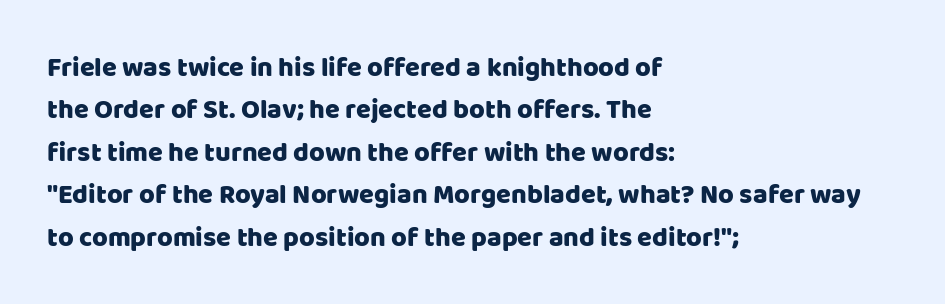
Q: Is the text italic (slanted)? A: No, it is upright.
Q: Is the text underlined? A: No.
Q: How is the paragraph aligned? A: Left-aligned.
Q: Is the spacing between letters normal or unusually wide? A: Normal.
Q: Is the spacing between lines tight, normal or loose? A: Normal.
